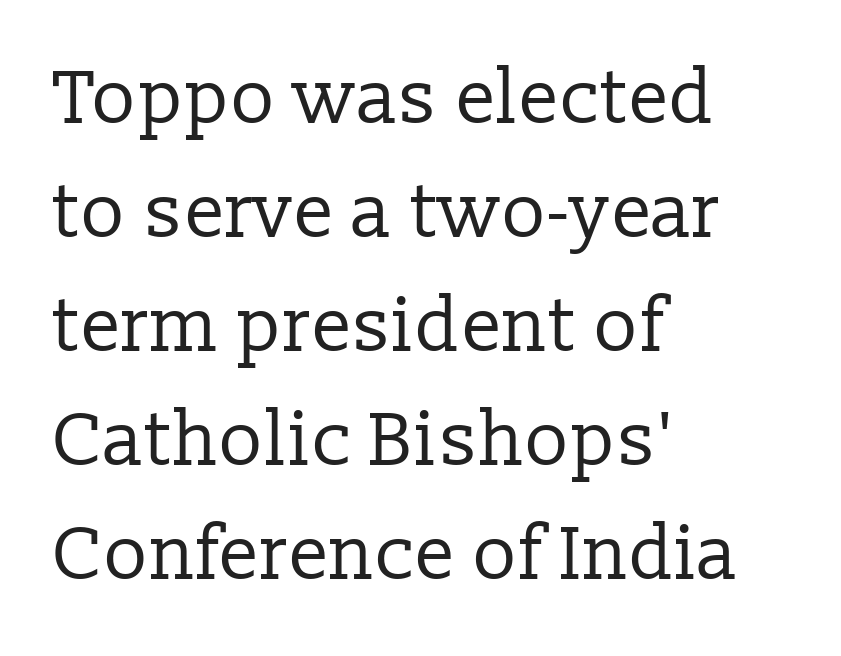
Q: Is the text bold? A: No.
Q: Is the text italic (slanted)? A: No, it is upright.
Q: Is the typeface a serif or a sans-serif typeface? A: Serif.
Q: Is the text underlined? A: No.
Q: How is the paragraph aligned? A: Left-aligned.
Q: Is the spacing between letters normal or unusually wide? A: Normal.
Q: Is the spacing between lines tight, normal or loose? A: Normal.
Q: Width (condensed, normal, or wide)? A: Normal.
Q: Stroke contrast? A: Low.
Q: x-height? A: Medium.
Q: Monospaced? A: No.
